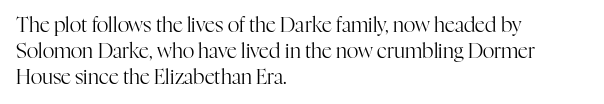
Q: Is the text bold? A: No.
Q: Is the text italic (slanted)? A: No, it is upright.
Q: Is the text underlined? A: No.
Q: How is the paragraph aligned? A: Left-aligned.
Q: Is the spacing between letters normal or unusually wide? A: Normal.
Q: Is the spacing between lines tight, normal or loose? A: Normal.
